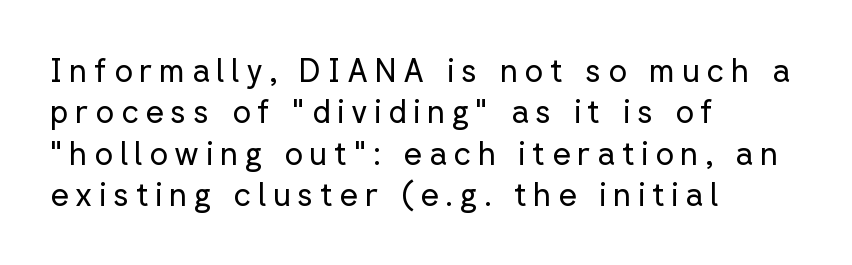
Q: Is the text bold? A: No.
Q: Is the text italic (slanted)? A: No, it is upright.
Q: Is the typeface a serif or a sans-serif typeface? A: Sans-serif.
Q: Is the text underlined? A: No.
Q: How is the paragraph aligned? A: Left-aligned.
Q: Is the spacing between letters normal or unusually wide? A: Unusually wide.
Q: Is the spacing between lines tight, normal or loose? A: Normal.
Q: Width (condensed, normal, or wide)? A: Normal.
Q: Stroke contrast? A: Low.
Q: x-height? A: Medium.
Q: Monospaced? A: No.
